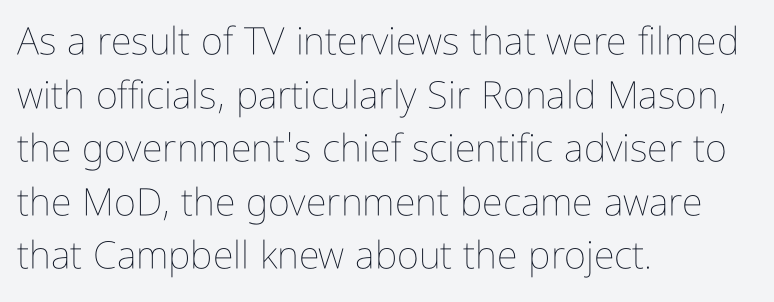
The passage shown stacks its lines at a standard gap. The line texture is even and compact thanks to regular tracking. The letters stand straight up with perfectly vertical stems. Alignment: flush left.
